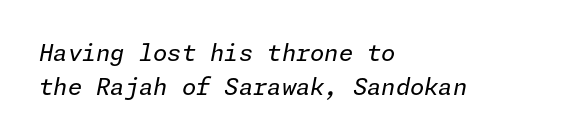
{"italic": "yes", "lean": "right", "slant_degrees": 11, "bold": "no", "underline": "no", "align": "left", "line_spacing": "normal", "line_spacing_ratio": 1.49, "letter_spacing": "normal", "letter_spacing_em": 0.0, "glyph_px": 23}
